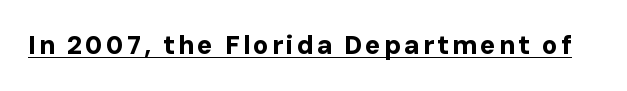
The font's upright variant was chosen for this text. Heavy-handed strokes throughout: this text is bold. Each line of the rendering has a horizontal stroke beneath the glyphs.
